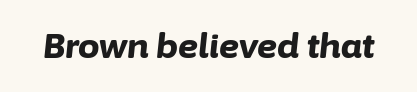
Q: Is the text bold? A: Yes.
Q: Is the text italic (slanted)? A: Yes, it leans right by about 6 degrees.
Q: Is the text underlined? A: No.
Q: Is the spacing between letters normal or unusually wide? A: Normal.
Q: Width (condensed, normal, or wide)? A: Normal.
Q: Stroke contrast? A: Low.
Q: x-height? A: Medium.
Q: Monospaced? A: No.
